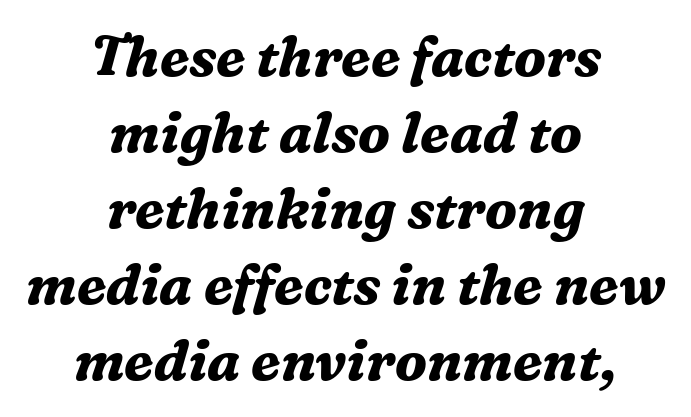
There is no visible air inserted between adjacent glyphs. The face used here is proportionally spaced, like ordinary book or web type. An italicized treatment has been applied to the whole sample. Leading: standard.
